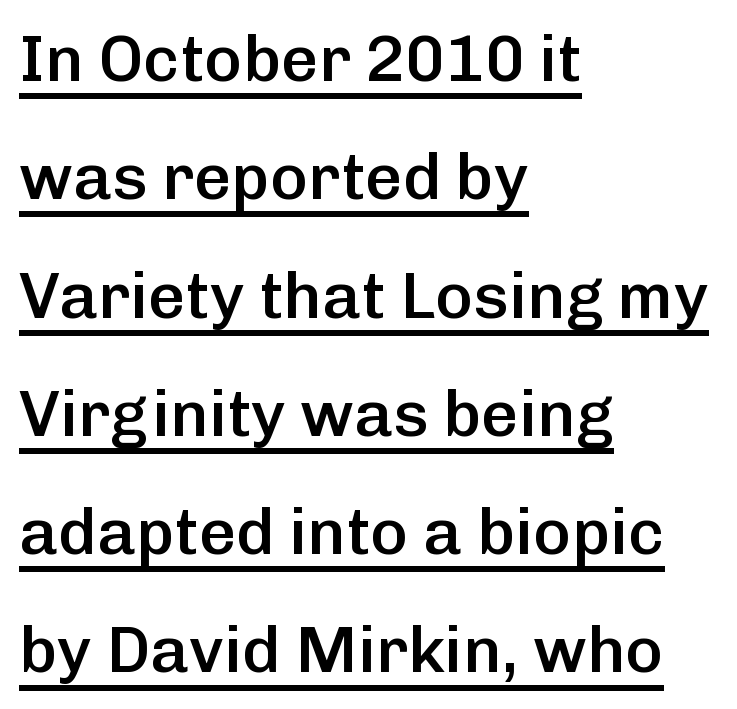
{"serif": "no", "italic": "no", "bold": "semi", "weight": "semibold", "width": "normal", "stroke_contrast": "low", "x_height": "medium", "monospaced": "no", "underline": "yes", "align": "left", "line_spacing_ratio": 1.82, "letter_spacing": "normal", "letter_spacing_em": 0.0, "glyph_px": 65}
